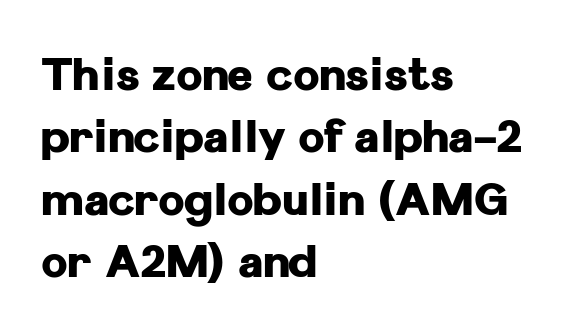
{"serif": "no", "italic": "no", "bold": "yes", "weight": "heavy", "width": "normal", "stroke_contrast": "low", "x_height": "medium", "monospaced": "no", "underline": "no", "align": "left", "line_spacing": "normal", "line_spacing_ratio": 1.42, "letter_spacing": "normal", "letter_spacing_em": 0.0, "glyph_px": 44}
